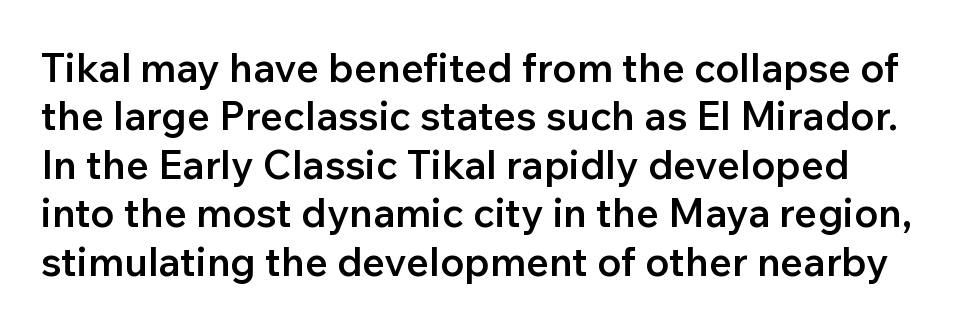
Strokes here are thickened, but only to semibold level. The horizontal fit of the characters is conventional and even. You can tell from the bare stems that sans-serif type was used. Descender tails drop into unmarked territory. In terms of posture, this sample is upright.
